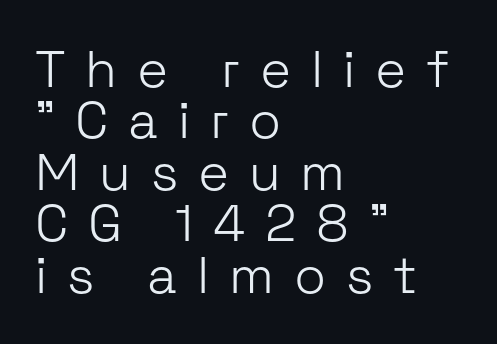
The paragraph shown leans on its left margin. Descender tails drop into unmarked territory. You could not count columns in this text — the font is proportionally spaced. The designer dialed line spacing down below the default. Here the glyphs are tracked loosely, breaking word shapes into spaced letters.
